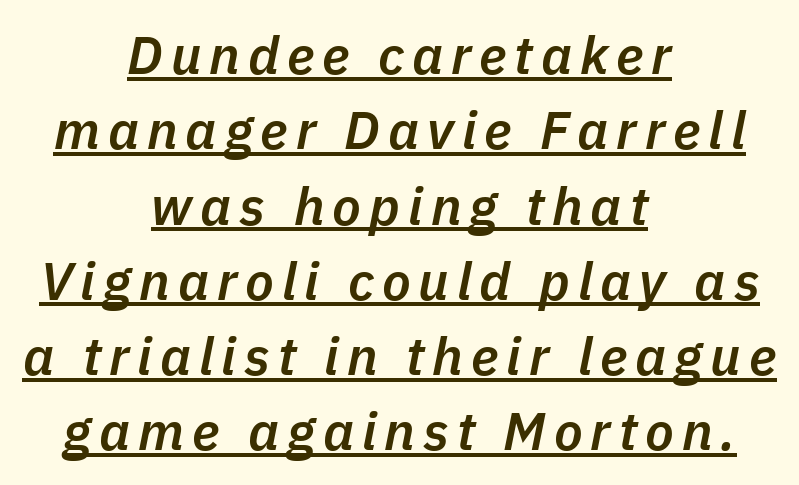
Looks like someone drew a line under every word here. The text block is weighted toward neither margin, spreading evenly from the middle. These lines carry some extra weight — a demibold, not a full bold. Is this a fixed-width face? No — the glyphs have proportional, varying widths. Rendered with sloped, italic letterforms.
